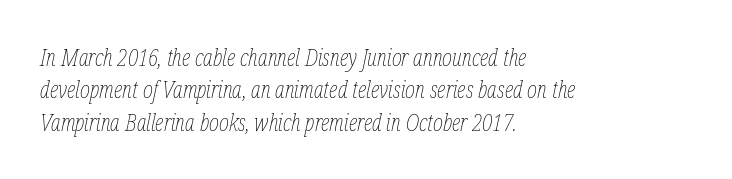
Q: Is the text bold? A: No.
Q: Is the text italic (slanted)? A: Yes, it leans right by about 12 degrees.
Q: Is the text underlined? A: No.
Q: How is the paragraph aligned? A: Left-aligned.
Q: Is the spacing between letters normal or unusually wide? A: Normal.
Q: Is the spacing between lines tight, normal or loose? A: Normal.
